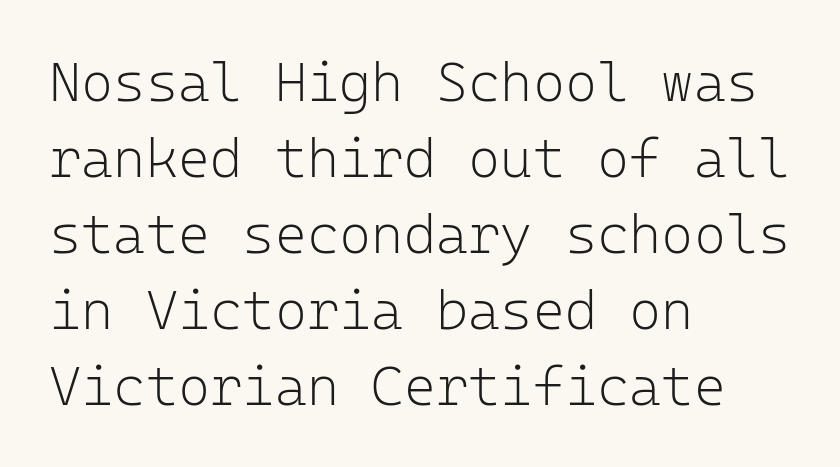
Q: Is the text bold? A: No.
Q: Is the text italic (slanted)? A: No, it is upright.
Q: Is the typeface a serif or a sans-serif typeface? A: Sans-serif.
Q: Is the text underlined? A: No.
Q: How is the paragraph aligned? A: Left-aligned.
Q: Is the spacing between letters normal or unusually wide? A: Normal.
Q: Is the spacing between lines tight, normal or loose? A: Normal.
Q: Width (condensed, normal, or wide)? A: Normal.
Q: Stroke contrast? A: Low.
Q: x-height? A: Medium.
Q: Monospaced? A: Yes.
